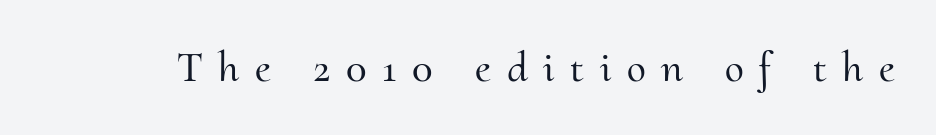
The image shows 43 px serif type, upright; set unusually wide letter spacing (+0.37 em), not underlined; medium stroke contrast and a small x-height.
